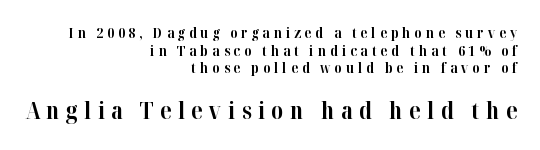
The image shows 23 px bold type, upright; set right-aligned, normal line spacing (1.26x), unusually wide letter spacing (+0.28 em), not underlined; the second (bottom) block is 1.64x larger.
